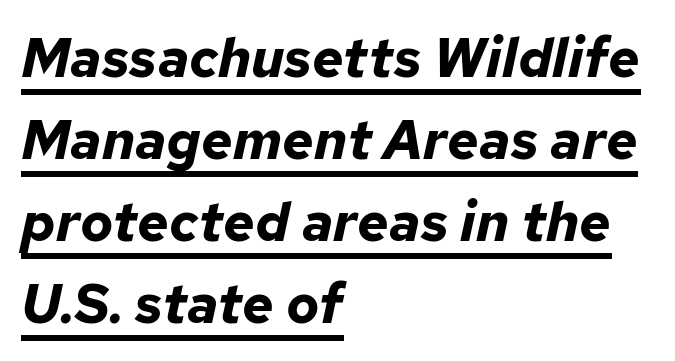
The image shows 55 px bold type, italic (leaning right); set left-aligned, normal line spacing (1.49x), normal letter spacing, underlined; low stroke contrast and a medium x-height.
